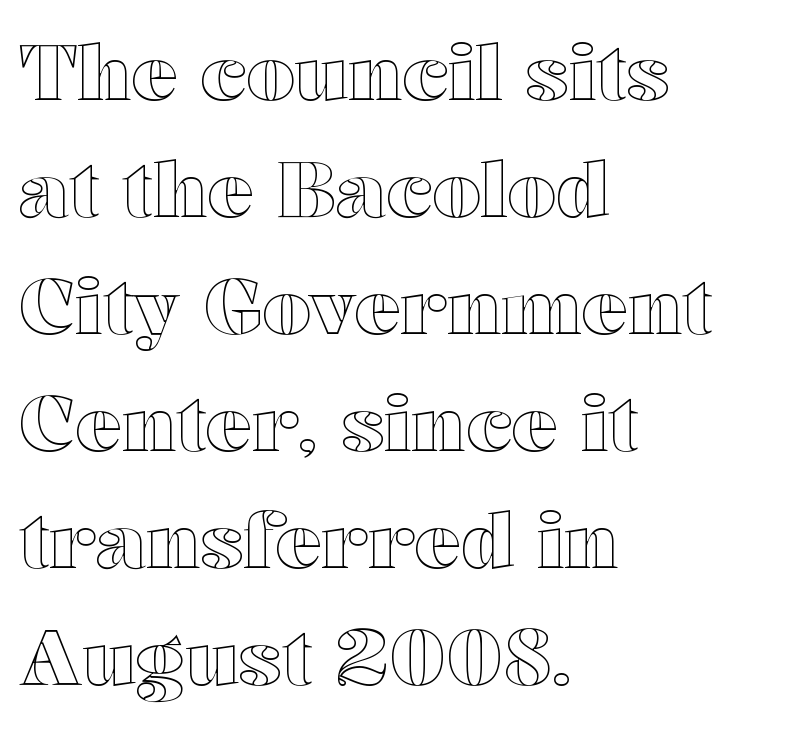
The image shows 77 px wide type, upright; set left-aligned, normal line spacing (1.52x), normal letter spacing, not underlined; a medium x-height.
